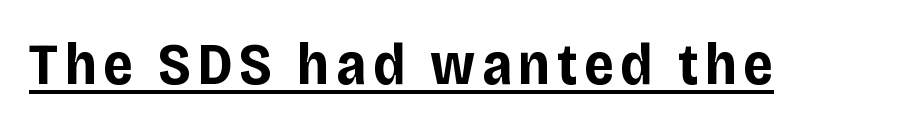
The image shows 59 px bold sans-serif type, upright; set underlined; low stroke contrast and a large x-height.
